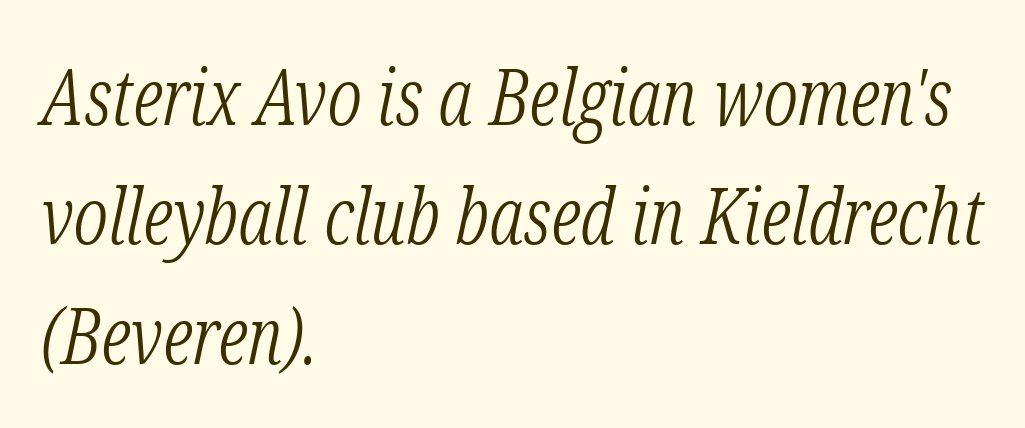
Q: Is the text bold? A: No.
Q: Is the text italic (slanted)? A: Yes, it leans right by about 12 degrees.
Q: Is the typeface a serif or a sans-serif typeface? A: Serif.
Q: Is the text underlined? A: No.
Q: How is the paragraph aligned? A: Left-aligned.
Q: Is the spacing between letters normal or unusually wide? A: Normal.
Q: Is the spacing between lines tight, normal or loose? A: Normal.
Q: Width (condensed, normal, or wide)? A: Condensed.
Q: Stroke contrast? A: Low.
Q: x-height? A: Medium.
Q: Monospaced? A: No.
